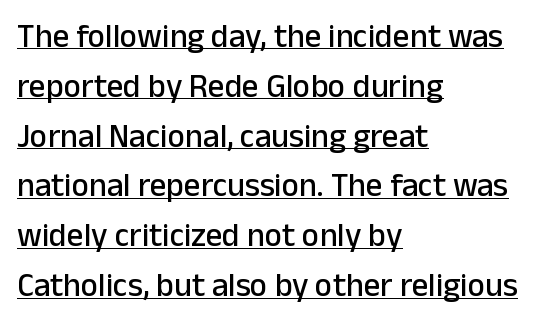
Is this a fixed-width face? No — the glyphs have proportional, varying widths. The glyphs are accompanied by a horizontal stroke just below them. Each new line begins a customary step beneath the previous one. The letters sit at their default tracking, neither squeezed nor spread.
